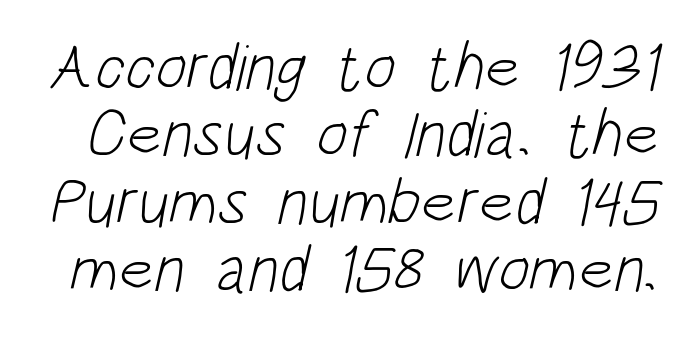
The image shows 66 px light, condensed sans-serif type; set tight line spacing (1.02x), normal letter spacing, not underlined; low stroke contrast and a large x-height.
